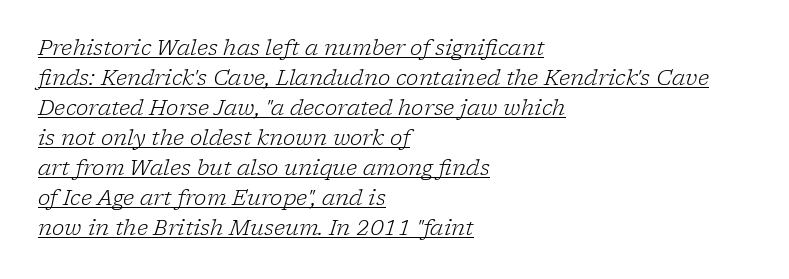
Q: Is the text bold? A: No.
Q: Is the text italic (slanted)? A: Yes, it leans right by about 17 degrees.
Q: Is the text underlined? A: Yes.
Q: How is the paragraph aligned? A: Left-aligned.
Q: Is the spacing between letters normal or unusually wide? A: Normal.
Q: Is the spacing between lines tight, normal or loose? A: Normal.
